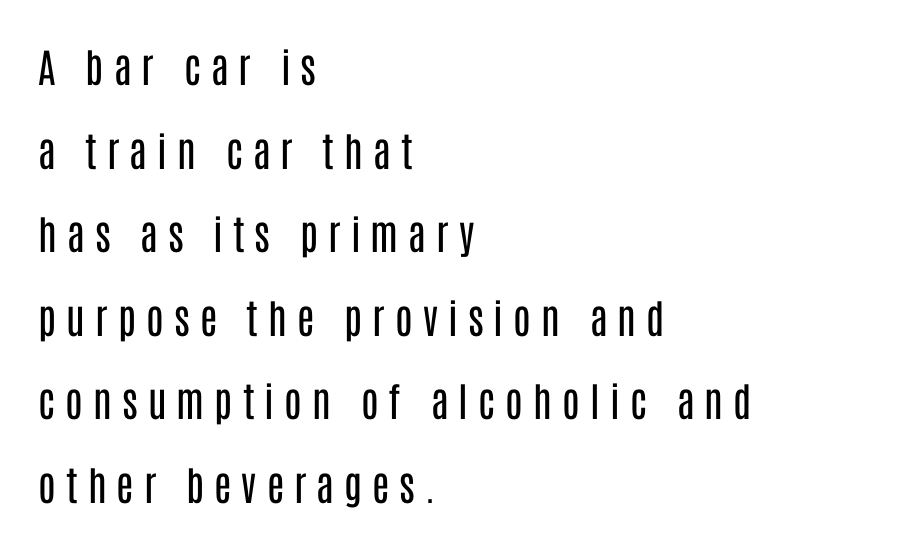
Caption: expanded tracking, letters set apart. Vertical spacing — loose. Is this a fixed-width face? No — the glyphs have proportional, varying widths. No italicization has been applied; the sample stays upright. Horizontal alignment here is leftward, the default for most running prose. Check where the strokes stop: nothing finishes them off — pure sans.
